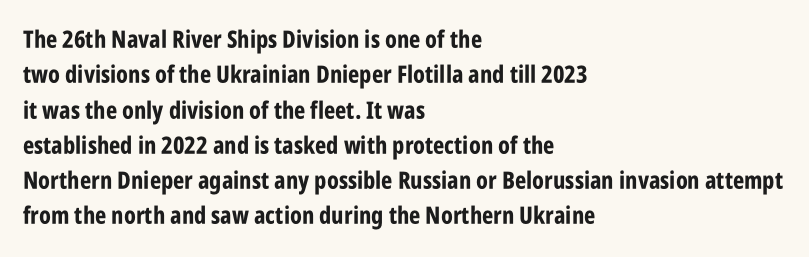
The image shows 24 px bold type, upright; set left-aligned, normal line spacing (1.47x), normal letter spacing, not underlined.
